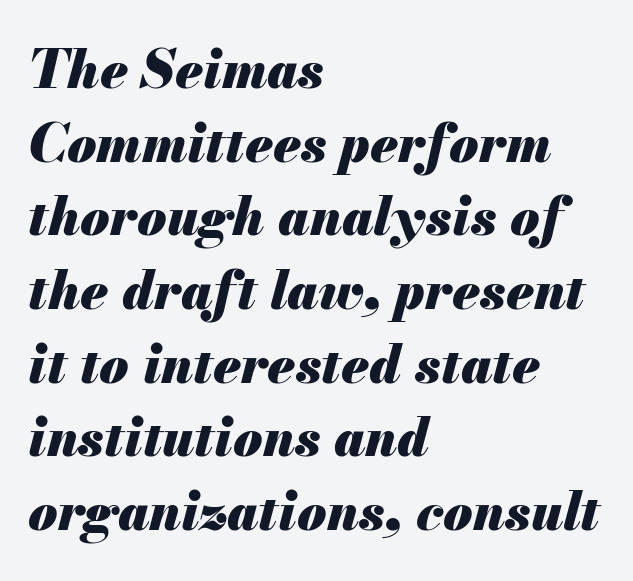
Designer's note — italics engaged. The block of text has a typical density, with ordinary space between rows. Rule under the text: the space is simply empty. The rendering keeps characters at their native spacing. Left-aligned paragraph, ragged on the right. A dark, heavy texture on the line: the type is bold.
